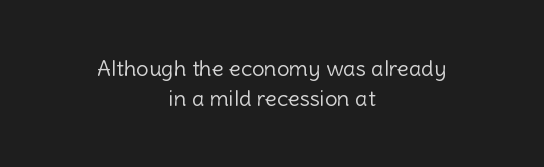
The specimen reads as upright at a glance. The leading is moderate, giving the passage an even texture. Underline: absent. A light-to-regular cut is what we see here.
